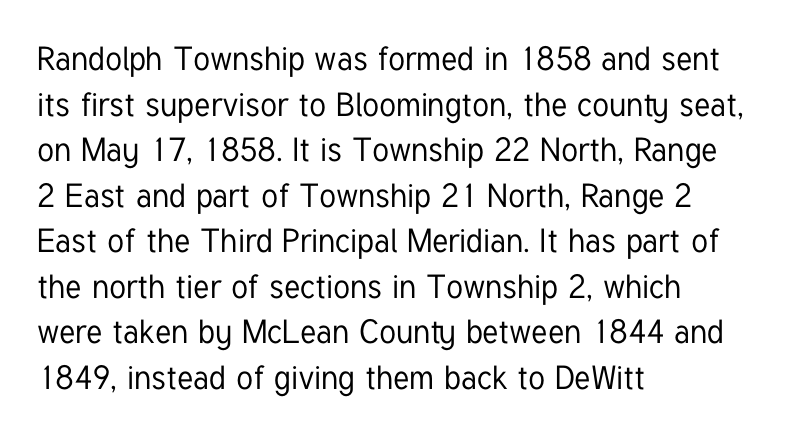
Letterform terminals end flat and unadorned throughout the passage. A classic flush-left, rag-right setting is used for this passage. You could not count columns in this text — the font is proportionally spaced. Check under the words: just untouched page. Notice how the stems are strictly vertical — no italics here.
